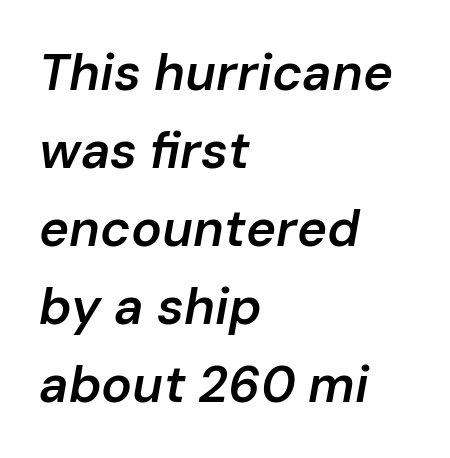
Does the weight exceed regular? Yes, but only to semibold. Summary of vertical rhythm: regular, with standard interline spacing. The letters advance in unequal steps, a hallmark of proportional type. The lettering tilts uniformly, giving the passage an italic look. Type without underlining. Notice how the passage keeps a crisp vertical edge on the left only.
